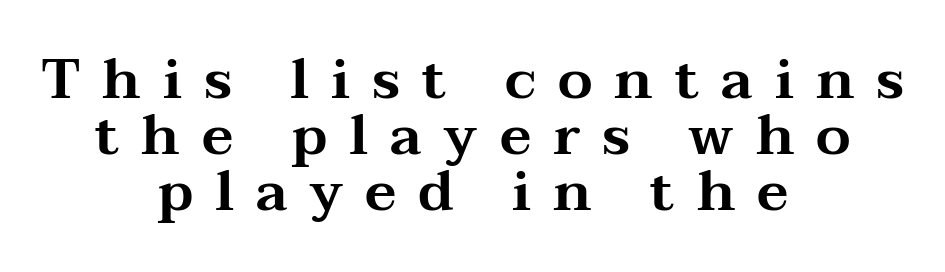
The letterforms stand isolated, each surrounded by extra space. If you folded the block vertically in half, each line would mirror itself in length. The specimen omits any rule beneath the text block's lines. A typesetter would call this proportional, since set widths differ per character. The lines are packed closely together with very little leading.
